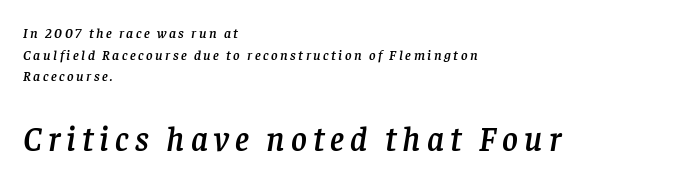
The image shows 34 px serif type, italic (leaning right); set left-aligned, normal line spacing (1.55x), not underlined; the second (bottom) block is 2.43x larger; low stroke contrast and a large x-height.
